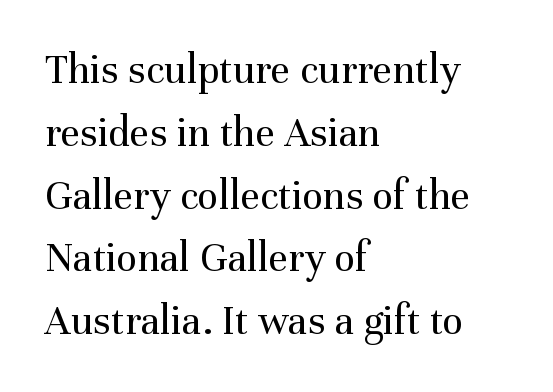
Q: Is the text bold? A: No.
Q: Is the text italic (slanted)? A: No, it is upright.
Q: Is the typeface a serif or a sans-serif typeface? A: Serif.
Q: Is the text underlined? A: No.
Q: How is the paragraph aligned? A: Left-aligned.
Q: Is the spacing between letters normal or unusually wide? A: Normal.
Q: Is the spacing between lines tight, normal or loose? A: Normal.
Q: Width (condensed, normal, or wide)? A: Normal.
Q: Stroke contrast? A: Medium.
Q: x-height? A: Medium.
Q: Monospaced? A: No.
